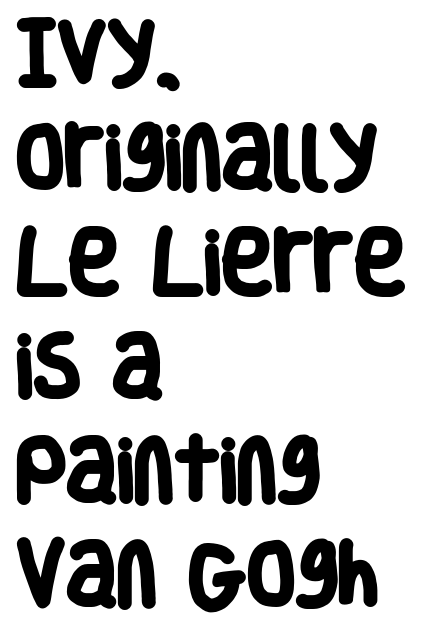
The image shows 70 px heavy, condensed sans-serif type; set left-aligned, normal line spacing (1.49x), normal letter spacing, not underlined; low stroke contrast and a large x-height.
